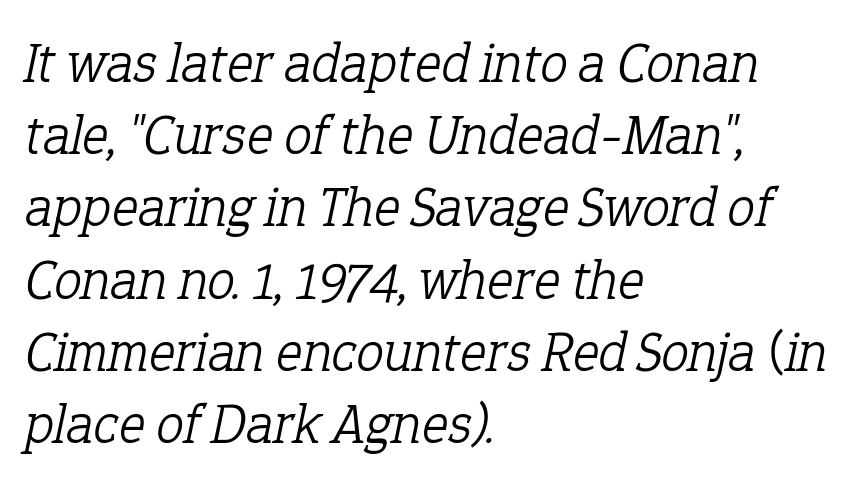
Q: Is the text bold? A: No.
Q: Is the text italic (slanted)? A: Yes, it leans right by about 12 degrees.
Q: Is the typeface a serif or a sans-serif typeface? A: Serif.
Q: Is the text underlined? A: No.
Q: How is the paragraph aligned? A: Left-aligned.
Q: Is the spacing between letters normal or unusually wide? A: Normal.
Q: Is the spacing between lines tight, normal or loose? A: Normal.
Q: Width (condensed, normal, or wide)? A: Normal.
Q: Stroke contrast? A: Low.
Q: x-height? A: Medium.
Q: Monospaced? A: No.
